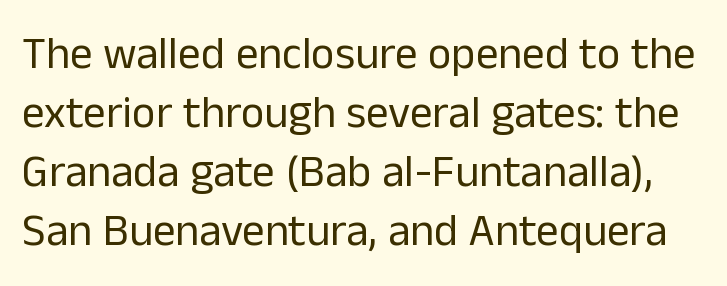
Designer's note — italics off, roman on. There is no visible air inserted between adjacent glyphs. A bare baseline throughout the passage. Quick note: interline space is typical.
